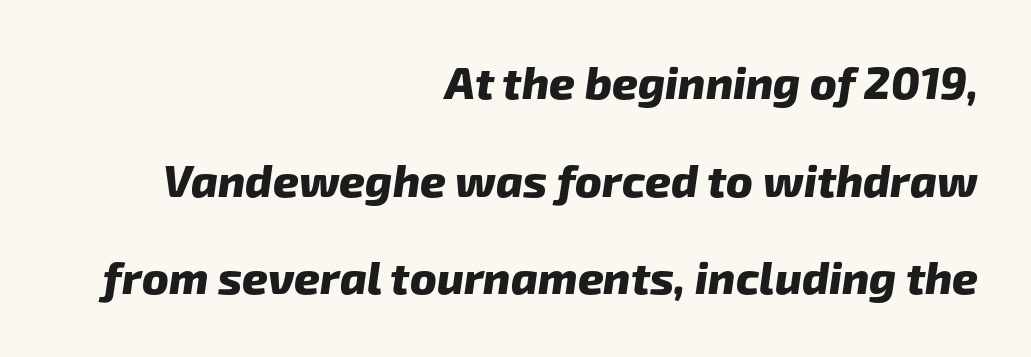
{"serif": "no", "bold": "yes", "weight": "heavy", "width": "normal", "stroke_contrast": "low", "x_height": "medium", "monospaced": "no", "underline": "no", "align": "right", "line_spacing": "loose", "line_spacing_ratio": 2.17, "letter_spacing": "normal", "letter_spacing_em": 0.0, "glyph_px": 45}
